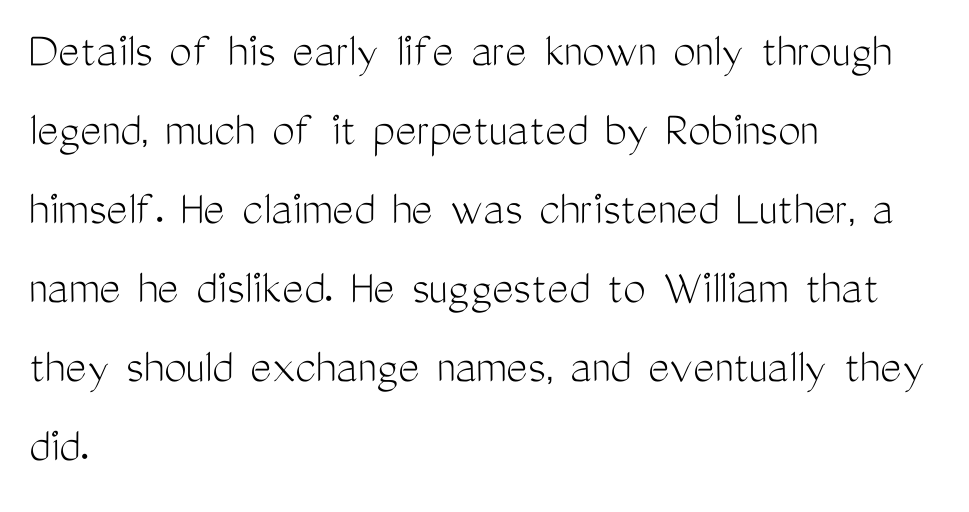
Q: Is the text bold? A: No.
Q: Is the text italic (slanted)? A: No, it is upright.
Q: Is the typeface a serif or a sans-serif typeface? A: Sans-serif.
Q: Is the text underlined? A: No.
Q: How is the paragraph aligned? A: Left-aligned.
Q: Is the spacing between letters normal or unusually wide? A: Normal.
Q: Is the spacing between lines tight, normal or loose? A: Normal.
Q: Width (condensed, normal, or wide)? A: Condensed.
Q: Stroke contrast? A: Medium.
Q: x-height? A: Medium.
Q: Monospaced? A: No.
